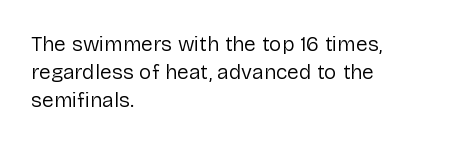
Q: Is the text bold? A: No.
Q: Is the text italic (slanted)? A: No, it is upright.
Q: Is the text underlined? A: No.
Q: How is the paragraph aligned? A: Left-aligned.
Q: Is the spacing between letters normal or unusually wide? A: Normal.
Q: Is the spacing between lines tight, normal or loose? A: Normal.
